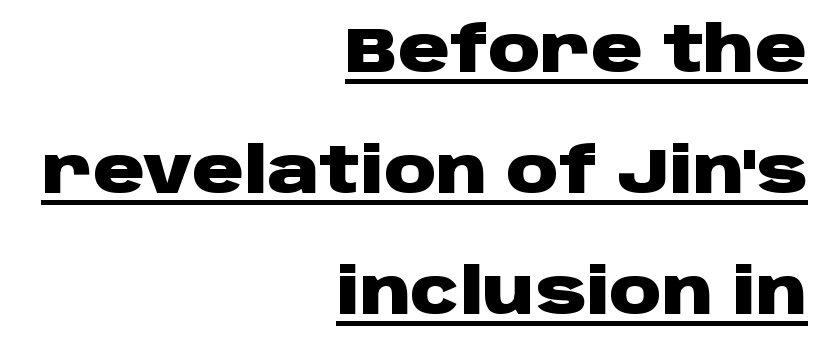
Students, observe the line beneath the letters — that is underlining. Unlike a traditional serif, this face leaves its strokes unadorned. These lines carry a lot of weight — the face is fully bold. Notice how the passage keeps a crisp vertical edge on the right only.
